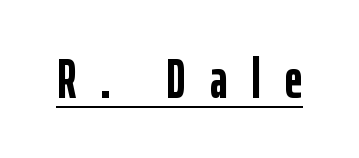
Is there any slant? The stems are plumb. This is sans-serif lettering, the kind often seen on screens and signage. Is the letter spacing exaggerated? Yes — the characters are pushed far apart. Each letter keeps its own natural width here, so spacing adapts to shape.
